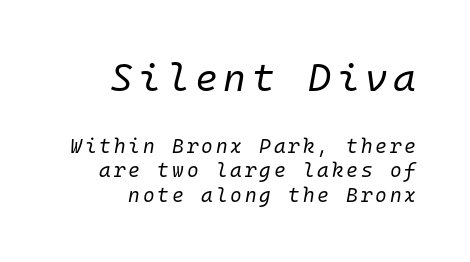
Q: Is the text bold? A: No.
Q: Is the text italic (slanted)? A: Yes, it leans right by about 10 degrees.
Q: Is the text underlined? A: No.
Q: How is the paragraph aligned? A: Right-aligned.
Q: Which block of text is set in a larger size, the first (top) or the second (bottom)? A: The first (top) one.
Q: Width (condensed, normal, or wide)? A: Normal.
Q: Stroke contrast? A: Low.
Q: x-height? A: Medium.
Q: Monospaced? A: Yes.
